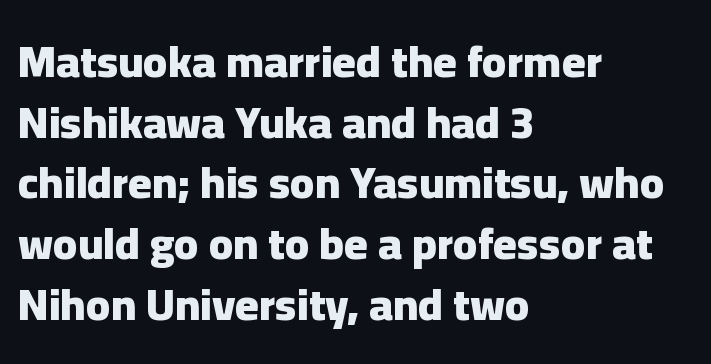
If you drew a line through each stem, it would be perfectly vertical. The rendering anchors every line to the left-hand side. Characters follow at the spacing the type designer built in. The text was rendered using a sans face with plain stroke endings. Do the characters align in a grid? No, the font is proportional. Quick note: underline off.
